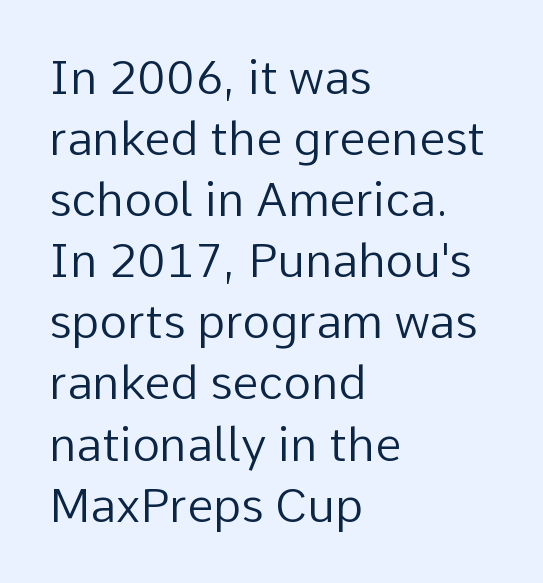
The image shows 47 px regular-weight sans-serif type, upright; set left-aligned, normal line spacing (1.3x), normal letter spacing, not underlined; low stroke contrast and a medium x-height.
